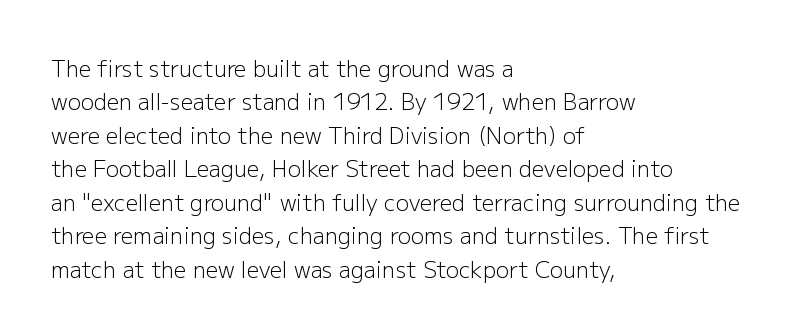
{"italic": "no", "bold": "no", "underline": "no", "align": "left", "line_spacing": "normal", "line_spacing_ratio": 1.52, "letter_spacing": "normal", "letter_spacing_em": 0.0, "glyph_px": 22}
